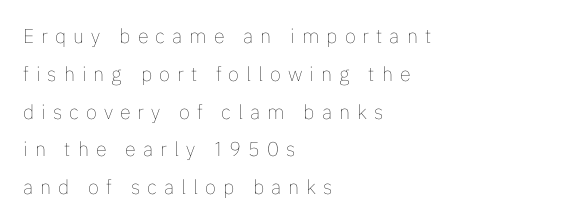
{"italic": "no", "bold": "no", "underline": "no", "align": "left", "line_spacing_ratio": 1.89, "letter_spacing": "wide", "letter_spacing_em": 0.35, "glyph_px": 20}
